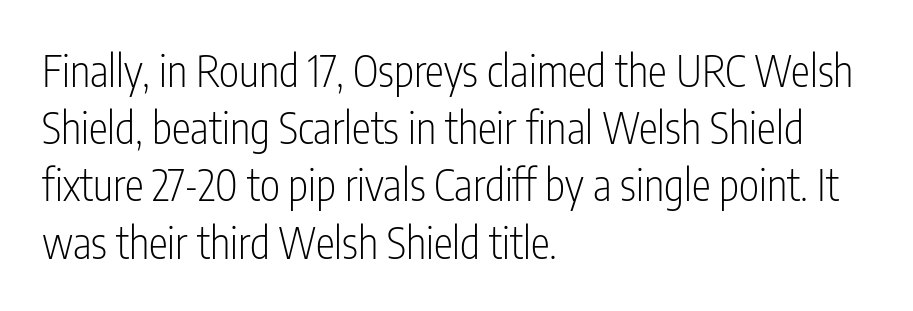
Q: Is the text bold? A: No.
Q: Is the text italic (slanted)? A: No, it is upright.
Q: Is the typeface a serif or a sans-serif typeface? A: Sans-serif.
Q: Is the text underlined? A: No.
Q: How is the paragraph aligned? A: Left-aligned.
Q: Is the spacing between letters normal or unusually wide? A: Normal.
Q: Is the spacing between lines tight, normal or loose? A: Normal.
Q: Width (condensed, normal, or wide)? A: Condensed.
Q: Stroke contrast? A: Low.
Q: x-height? A: Medium.
Q: Monospaced? A: No.
